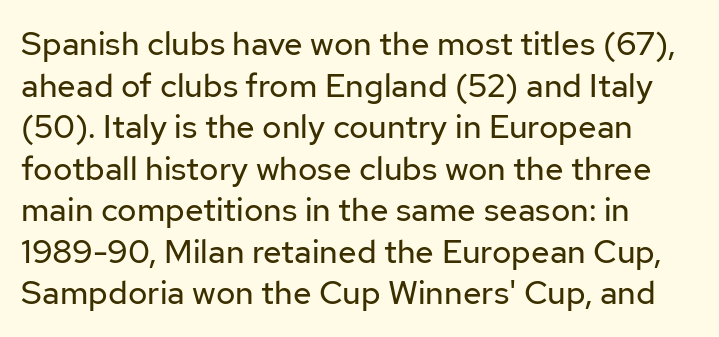
Q: Is the text bold? A: No.
Q: Is the text italic (slanted)? A: No, it is upright.
Q: Is the typeface a serif or a sans-serif typeface? A: Sans-serif.
Q: Is the text underlined? A: No.
Q: How is the paragraph aligned? A: Left-aligned.
Q: Is the spacing between letters normal or unusually wide? A: Normal.
Q: Is the spacing between lines tight, normal or loose? A: Normal.
Q: Width (condensed, normal, or wide)? A: Normal.
Q: Stroke contrast? A: Low.
Q: x-height? A: Medium.
Q: Monospaced? A: No.
